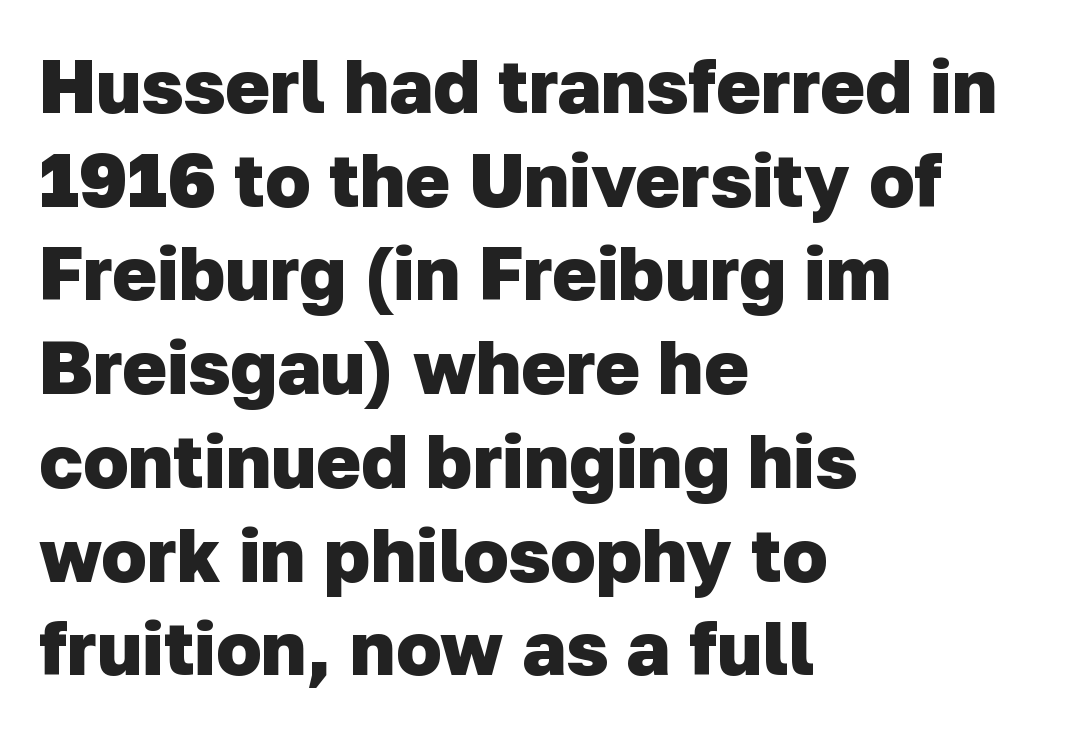
Regarding leading, the lines here are spaced in the standard way. Lines of text with bare space underneath. The letters carry no serifs — their stems end cleanly without finishing strokes. This sample has the flowing, uneven cadence of proportional lettering. The setting favours the left margin, as ordinary paragraphs usually do. Words appear dense and cohesive because spacing is normal.
